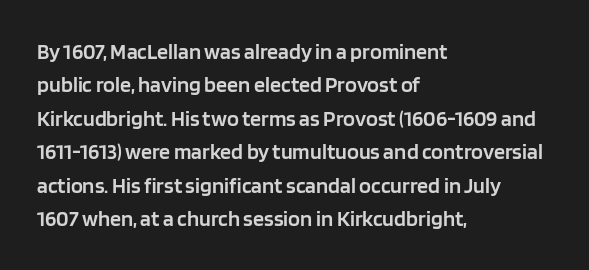
The image shows 22 px text type, upright; set left-aligned, normal line spacing (1.52x), normal letter spacing, not underlined.
